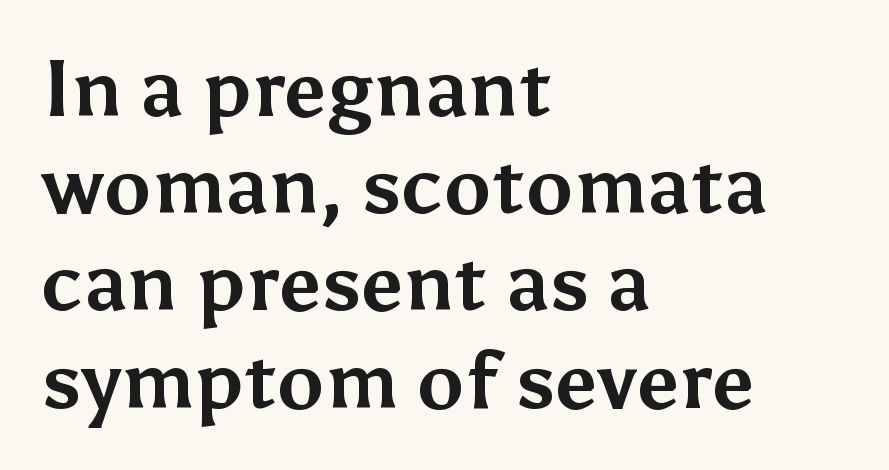
The image shows 79 px bold sans-serif type, upright; set left-aligned, line spacing 1.23x, normal letter spacing, not underlined; medium stroke contrast and a medium x-height.
